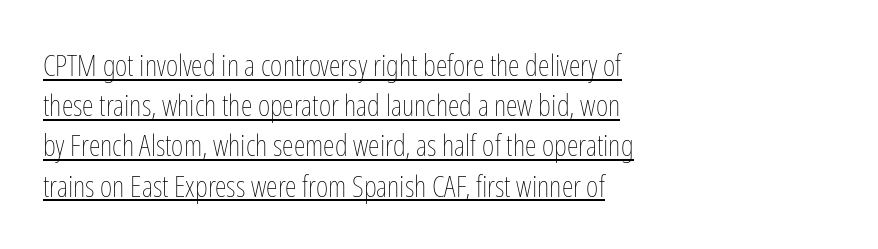
{"italic": "no", "bold": "no", "weight": "thin", "width": "condensed", "stroke_contrast": "low", "x_height": "medium", "monospaced": "no", "underline": "yes", "align": "left", "line_spacing": "normal", "line_spacing_ratio": 1.34, "letter_spacing": "normal", "letter_spacing_em": 0.0, "glyph_px": 30}
